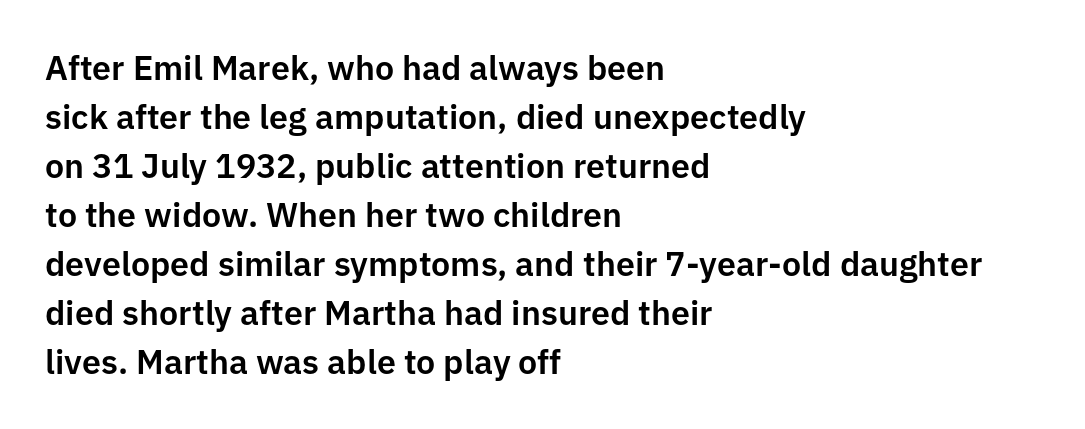
{"serif": "no", "italic": "no", "width": "normal", "stroke_contrast": "low", "x_height": "medium", "monospaced": "no", "underline": "no", "align": "left", "line_spacing": "normal", "line_spacing_ratio": 1.44, "letter_spacing": "normal", "letter_spacing_em": 0.0, "glyph_px": 34}
